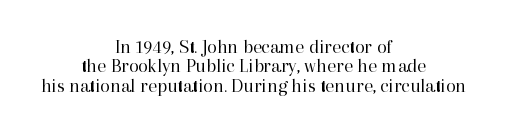
{"italic": "no", "bold": "no", "underline": "no", "align": "center", "line_spacing": "tight", "line_spacing_ratio": 0.97, "letter_spacing": "normal", "letter_spacing_em": 0.0, "glyph_px": 20}
